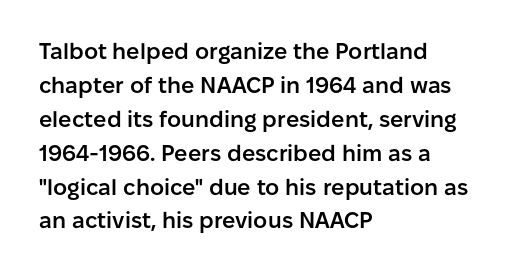
{"italic": "no", "bold": "semi", "underline": "no", "align": "left", "line_spacing": "normal", "line_spacing_ratio": 1.54, "letter_spacing": "normal", "letter_spacing_em": 0.0, "glyph_px": 22}
